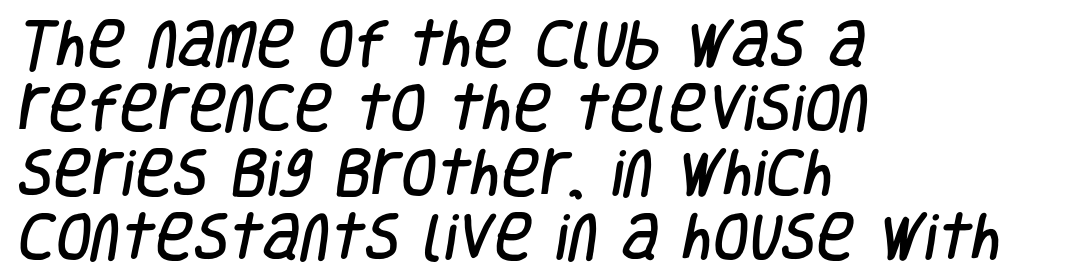
The face used here is proportionally spaced, like ordinary book or web type. Look at the tracking — it's just the regular setting, nothing added. Beneath every word, the page is bare. Typographically, this falls in the sans-serif category.
